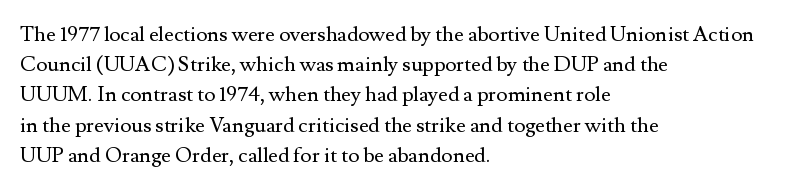
{"italic": "no", "bold": "no", "underline": "no", "align": "left", "line_spacing": "normal", "line_spacing_ratio": 1.44, "letter_spacing": "normal", "letter_spacing_em": 0.0, "glyph_px": 21}
